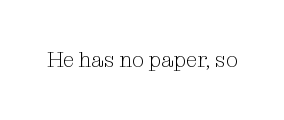
{"italic": "no", "bold": "no", "underline": "no", "letter_spacing": "normal", "letter_spacing_em": 0.0, "glyph_px": 21}
